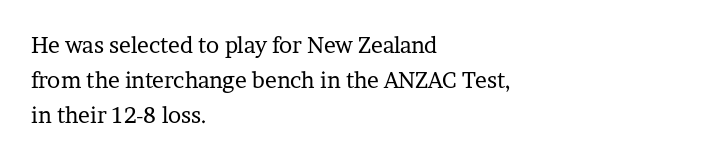
Every stem runs plumb, perpendicular to the baseline. Ink coverage per letter is moderate at most. Does extra space separate the letters? No, they use regular spacing. Line starts are locked; line ends wander. If you measured baseline to baseline, you'd find a middling distance.
